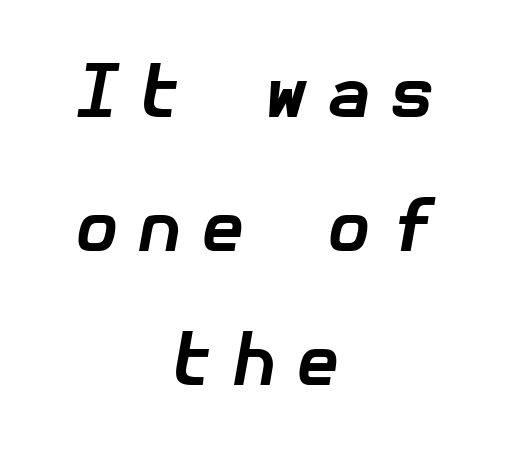
{"italic": "yes", "lean": "right", "slant_degrees": 10, "bold": "yes", "weight": "bold", "width": "normal", "stroke_contrast": "low", "x_height": "medium", "underline": "no", "align": "center", "line_spacing_ratio": 1.89, "letter_spacing": "wide", "letter_spacing_em": 0.27, "glyph_px": 71}
